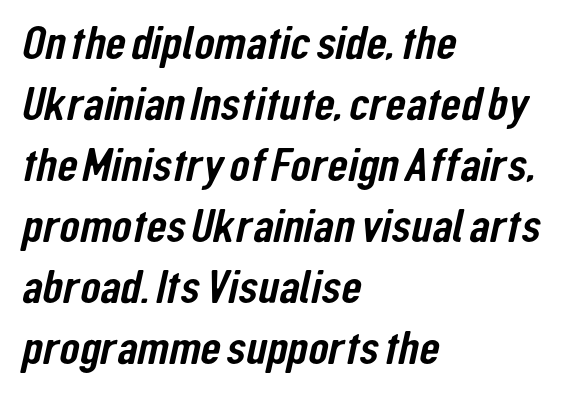
Q: Is the typeface a serif or a sans-serif typeface? A: Sans-serif.
Q: Is the text underlined? A: No.
Q: How is the paragraph aligned? A: Left-aligned.
Q: Is the spacing between letters normal or unusually wide? A: Normal.
Q: Is the spacing between lines tight, normal or loose? A: Normal.
Q: Width (condensed, normal, or wide)? A: Condensed.
Q: Stroke contrast? A: Low.
Q: x-height? A: Medium.
Q: Monospaced? A: No.
